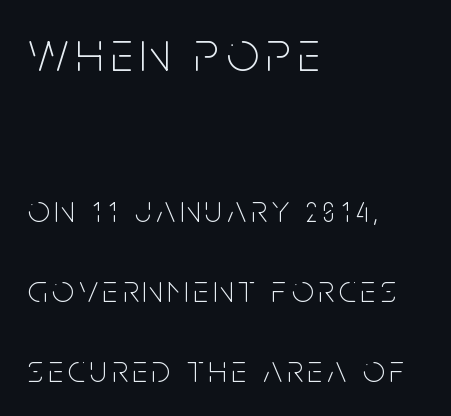
Posture: vertical. Notice how the passage keeps a crisp vertical edge on the left only. Large over small — that's the arrangement of the two blocks here. Font category for this specimen: sans-serif.
